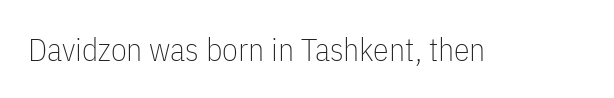
Words float on clear page, feet unadorned. The text was rendered using a sans face with plain stroke endings. Heaviness? Minimal to ordinary, like unemphasized prose. Rendered with straight, roman letterforms. This sample uses plain, unmodified letter spacing.
